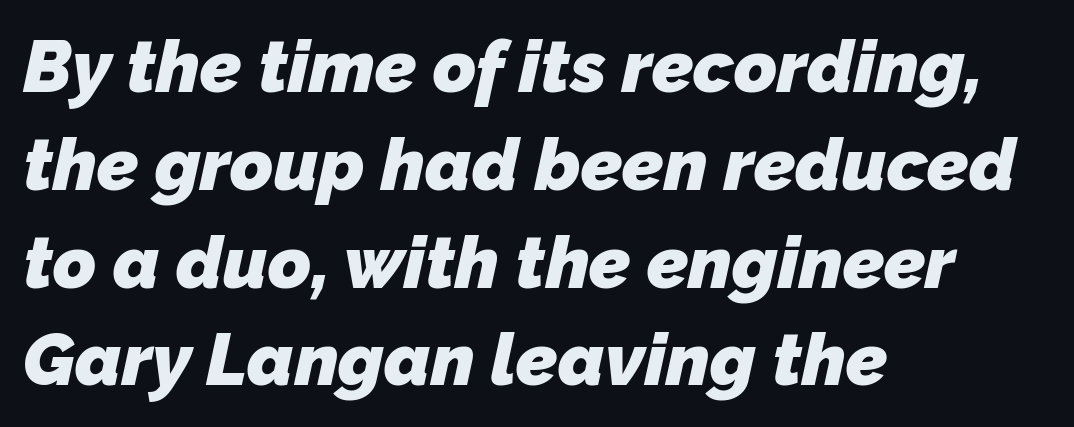
{"serif": "no", "bold": "yes", "weight": "heavy", "width": "normal", "stroke_contrast": "low", "x_height": "medium", "monospaced": "no", "underline": "no", "align": "left", "line_spacing": "normal", "line_spacing_ratio": 1.34, "letter_spacing": "normal", "letter_spacing_em": 0.0, "glyph_px": 73}
